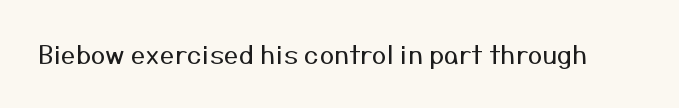
Q: Is the text bold? A: No.
Q: Is the text italic (slanted)? A: No, it is upright.
Q: Is the text underlined? A: No.
Q: Is the spacing between letters normal or unusually wide? A: Normal.
